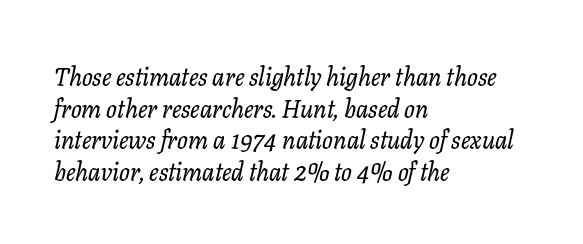
Line starts are locked; line ends wander. Nobody drew a line under any word here. Does the lettering tilt? It does — this is italic. Nobody touched the tracking dial on this one.
